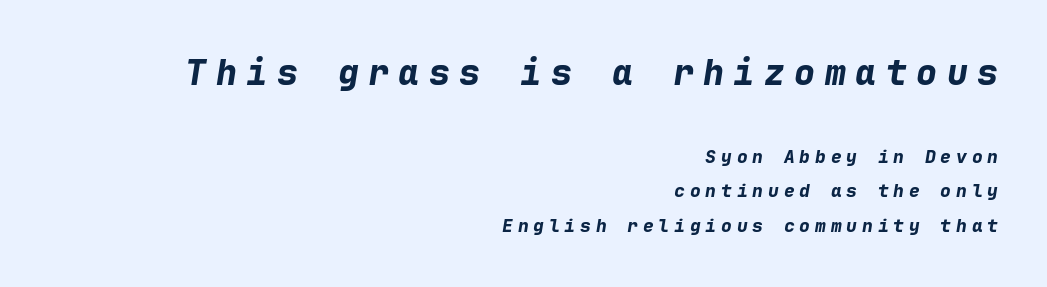
{"italic": "yes", "lean": "right", "slant_degrees": 9, "bold": "yes", "weight": "bold", "width": "normal", "stroke_contrast": "low", "x_height": "medium", "monospaced": "yes", "underline": "no", "align": "right", "line_spacing": "loose", "line_spacing_ratio": 1.91, "letter_spacing": "wide", "letter_spacing_em": 0.27, "larger_block": "first", "size_ratio": 1.94, "glyph_px": 35}
